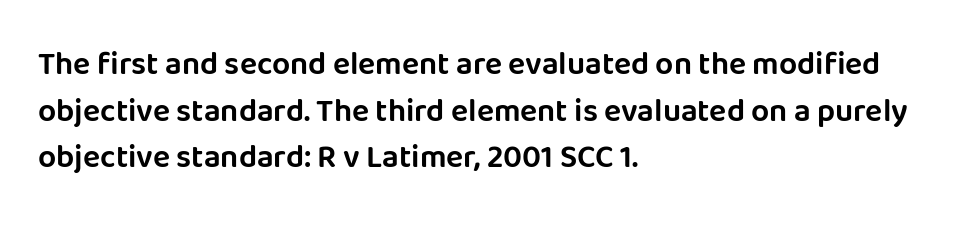
{"serif": "no", "italic": "no", "width": "normal", "stroke_contrast": "low", "x_height": "large", "monospaced": "no", "underline": "no", "align": "left", "line_spacing": "normal", "line_spacing_ratio": 1.46, "letter_spacing": "normal", "letter_spacing_em": 0.0, "glyph_px": 32}
